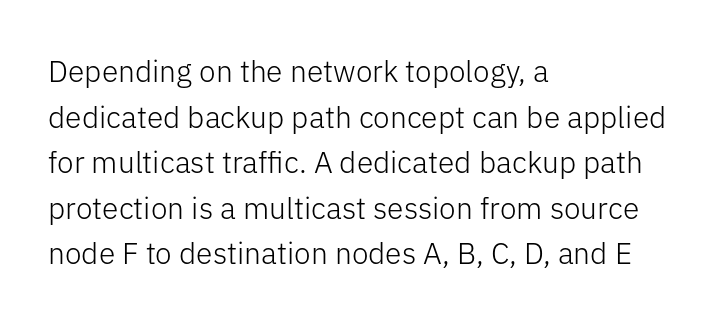
{"serif": "no", "italic": "no", "bold": "no", "weight": "light", "width": "normal", "stroke_contrast": "low", "x_height": "medium", "monospaced": "no", "underline": "no", "align": "left", "line_spacing": "normal", "line_spacing_ratio": 1.52, "letter_spacing": "normal", "letter_spacing_em": 0.0, "glyph_px": 30}
